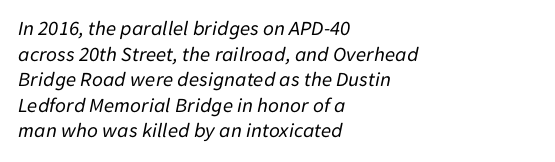
Q: Is the text bold? A: No.
Q: Is the text italic (slanted)? A: Yes, it leans right by about 11 degrees.
Q: Is the text underlined? A: No.
Q: How is the paragraph aligned? A: Left-aligned.
Q: Is the spacing between letters normal or unusually wide? A: Normal.
